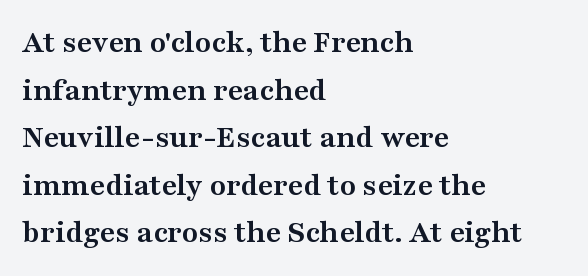
{"serif": "yes", "italic": "no", "bold": "yes", "weight": "semibold", "width": "wide", "stroke_contrast": "medium", "x_height": "medium", "monospaced": "no", "underline": "no", "align": "left", "line_spacing": "normal", "line_spacing_ratio": 1.44, "letter_spacing": "normal", "letter_spacing_em": 0.0, "glyph_px": 33}
